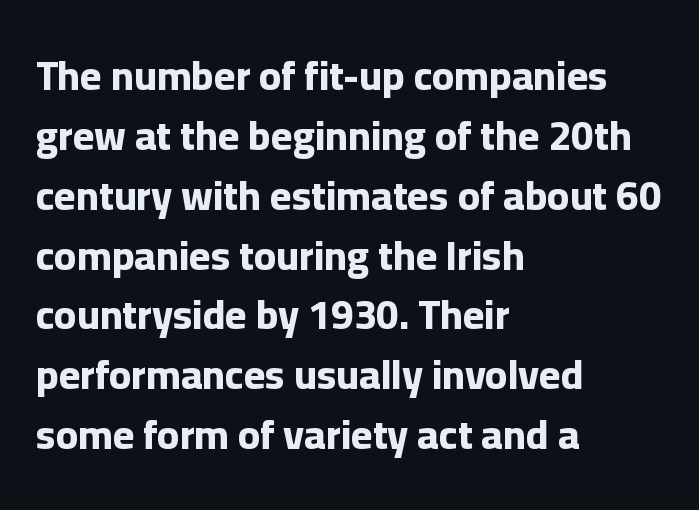
The line texture is even and compact thanks to regular tracking. Any mark beneath the type? The region is blank. The letters stand upright; this is a roman face. The passage shown stacks its lines at a standard gap.
